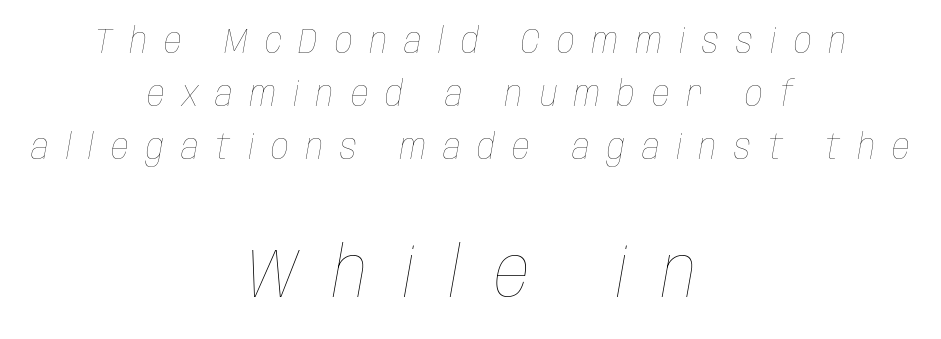
Character widths vary here, with narrow letters taking less room than wide ones. Summary of vertical rhythm: regular, with standard interline spacing. Characters are canted at an angle relative to the baseline's perpendicular. The letterforms sit at book weight or below. The typesetter chose a symmetrical, centered arrangement here. Lines of text with bare space underneath.
